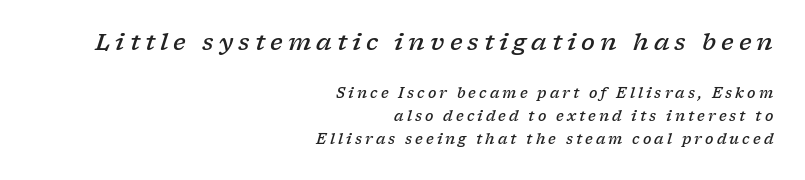
These words are printed semibold, heavier than regular yet not bold. Between these two stacked blocks, the higher one wins on size. Posture: slanted. In CSS terms this would be text-align: right.
